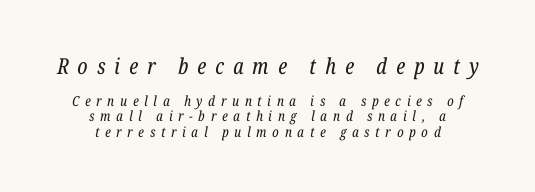
{"italic": "yes", "lean": "right", "slant_degrees": 12, "bold": "no", "underline": "no", "align": "center", "line_spacing": "tight", "line_spacing_ratio": 1.08, "letter_spacing": "wide", "letter_spacing_em": 0.41, "larger_block": "first", "size_ratio": 1.57, "glyph_px": 22}
